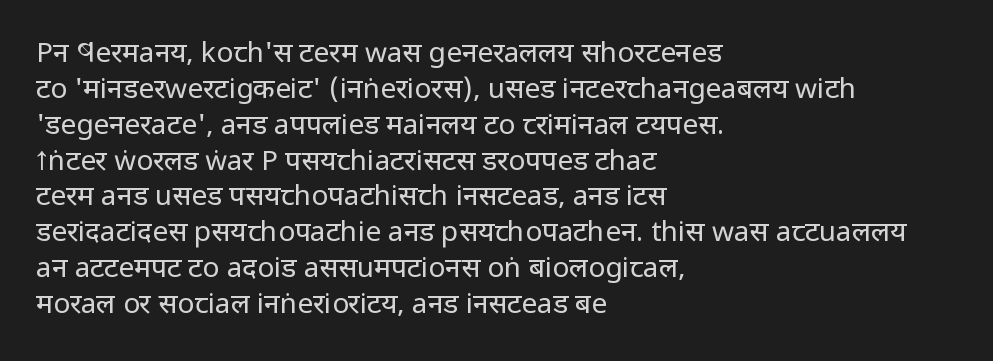
The letters stand straight up with perfectly vertical stems. Does the type have serifs? No, each stem ends abruptly. Spacing verdict: proportional, widths tailored to each character. A normal amount of white space separates one row of letters from the next. Nobody drew a line under any word here.
